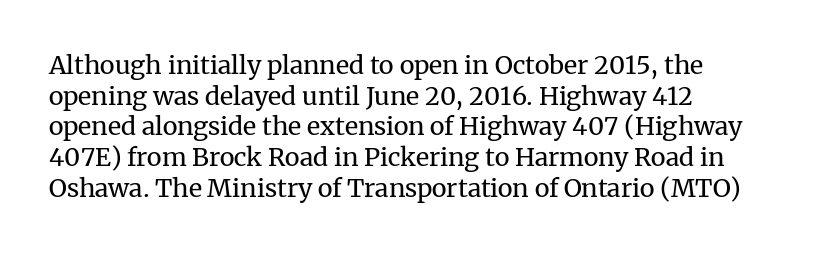
The image shows 25 px text type, upright; set left-aligned, line spacing 1.23x, normal letter spacing, not underlined.
